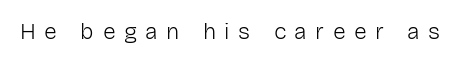
The letterforms stand isolated, each surrounded by extra space. Honestly, there is no underline to notice here at all. The font's upright variant was chosen for this text. The font sits on the lighter half of the weight spectrum, regular included.
